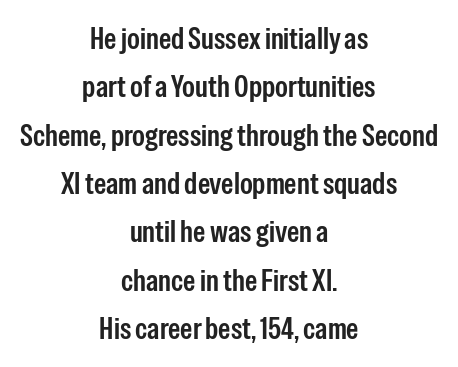
Q: Is the text italic (slanted)? A: No, it is upright.
Q: Is the typeface a serif or a sans-serif typeface? A: Sans-serif.
Q: Is the text underlined? A: No.
Q: How is the paragraph aligned? A: Centered.
Q: Is the spacing between letters normal or unusually wide? A: Normal.
Q: Is the spacing between lines tight, normal or loose? A: Normal.
Q: Width (condensed, normal, or wide)? A: Condensed.
Q: Stroke contrast? A: Low.
Q: x-height? A: Medium.
Q: Monospaced? A: No.
